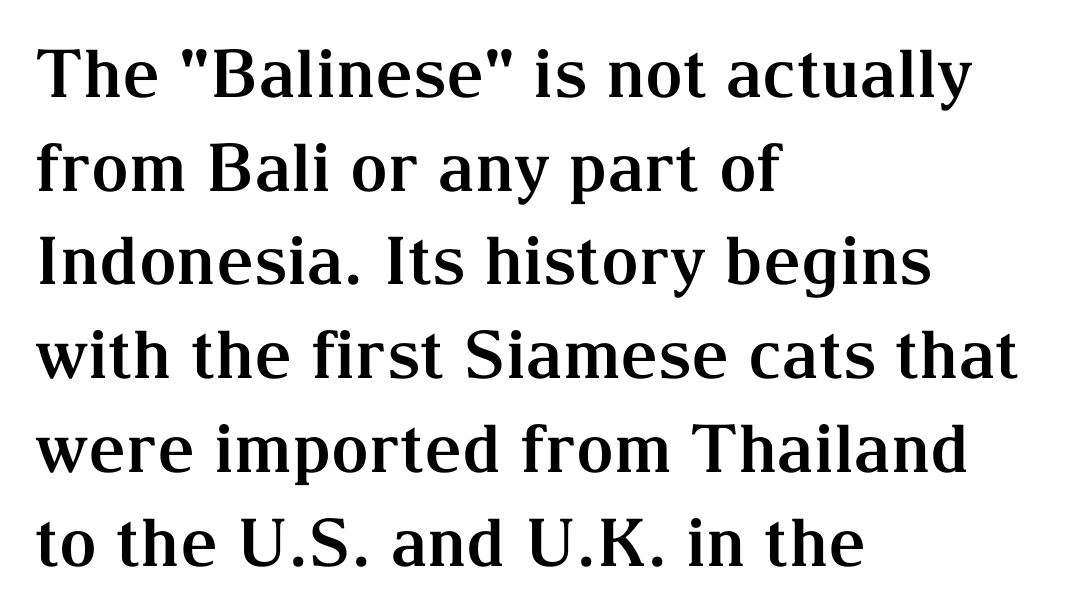
Old-style or modern, the face here clearly has serifs. Standard letterfit; no display-style spreading of the glyphs. Leading: standard. A clean baseline with only descenders dipping below it.
